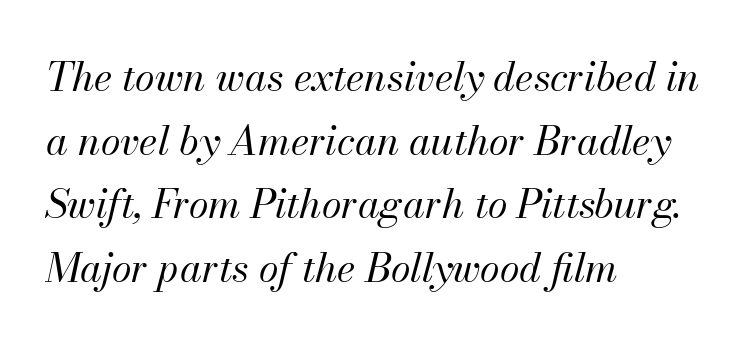
The cut favours lightness, reaching ordinary text weight at its darkest. Note the varied advance widths — an 'i' is clearly narrower than an 'm'. A normal amount of white space separates one row of letters from the next. Is the block centered? No — it sits flush against the left margin.
